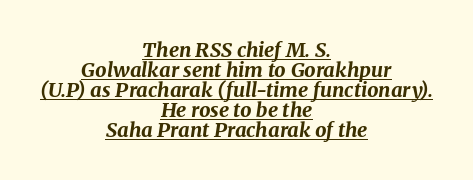
Q: Is the text bold? A: Yes.
Q: Is the text italic (slanted)? A: Yes, it leans right by about 8 degrees.
Q: Is the text underlined? A: Yes.
Q: How is the paragraph aligned? A: Centered.
Q: Is the spacing between letters normal or unusually wide? A: Normal.
Q: Is the spacing between lines tight, normal or loose? A: Tight.
